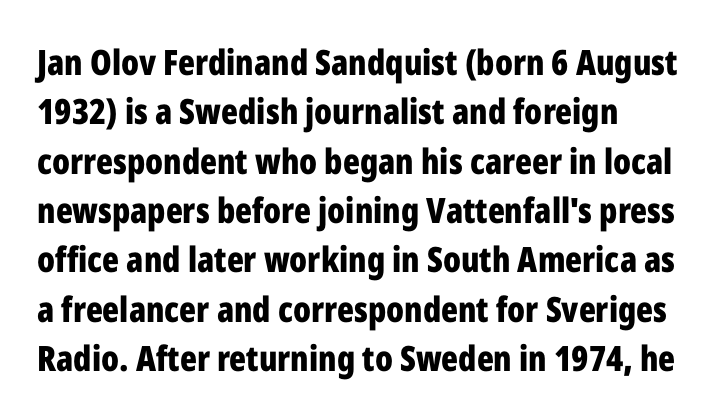
{"serif": "no", "italic": "no", "bold": "yes", "weight": "bold", "width": "condensed", "stroke_contrast": "low", "x_height": "medium", "monospaced": "no", "underline": "no", "line_spacing": "normal", "line_spacing_ratio": 1.41, "letter_spacing": "normal", "letter_spacing_em": 0.0, "glyph_px": 35}
